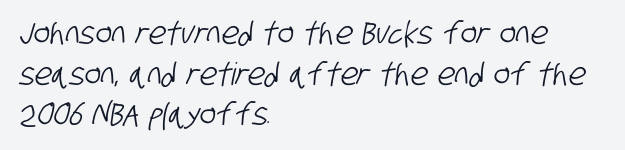
The rendering keeps characters at their native spacing. Descenders are the only things crossing below the line. Visually the block forms a straight wall on the left and a jagged coastline on the right. These lines sit exactly where default settings would place them.
